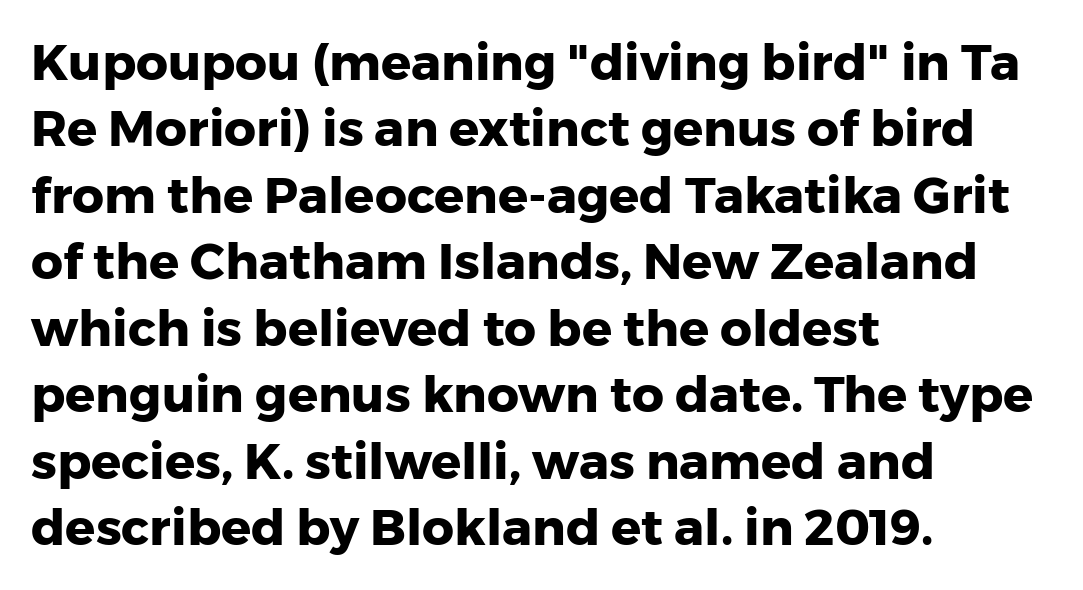
What stands out about the letter spacing? Nothing — it is the standard amount. Line starts are locked; line ends wander. Letters rest on an invisible, unmarked baseline. The typeface chosen for these lines omits serifs.
